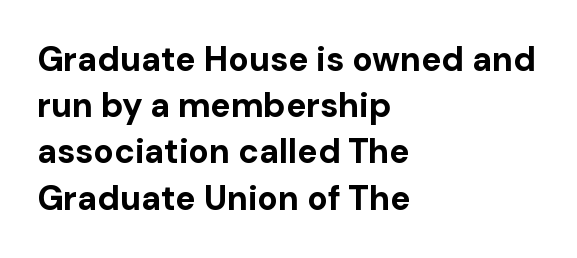
{"serif": "no", "italic": "no", "bold": "yes", "weight": "bold", "width": "normal", "stroke_contrast": "low", "x_height": "medium", "monospaced": "no", "underline": "no", "align": "left", "line_spacing": "normal", "line_spacing_ratio": 1.36, "letter_spacing": "normal", "letter_spacing_em": 0.0, "glyph_px": 34}
